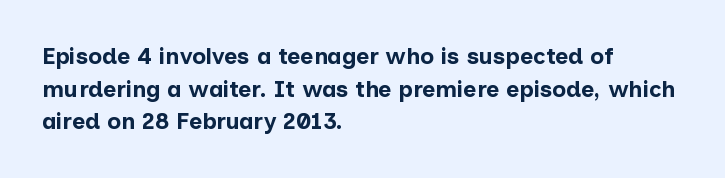
The image shows 23 px bold type, upright; set left-aligned, normal line spacing (1.42x), normal letter spacing, not underlined.
